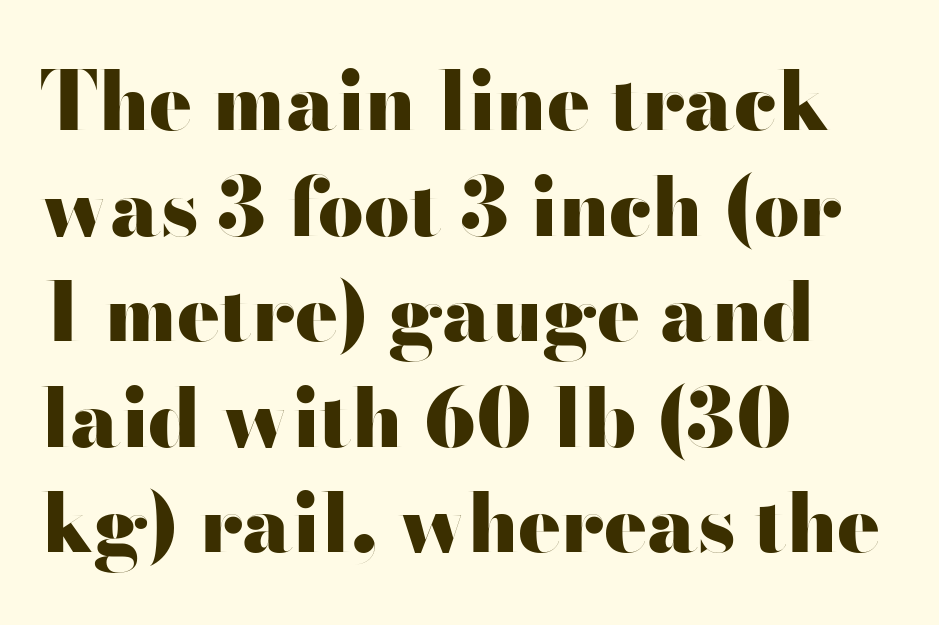
The image shows 80 px heavy, wide sans-serif type, upright; set left-aligned, normal line spacing (1.32x), normal letter spacing, not underlined; high stroke contrast and a small x-height.
